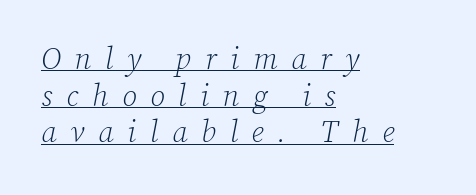
Q: Is the text bold? A: No.
Q: Is the text italic (slanted)? A: Yes, it leans right by about 12 degrees.
Q: Is the typeface a serif or a sans-serif typeface? A: Serif.
Q: Is the text underlined? A: Yes.
Q: How is the paragraph aligned? A: Left-aligned.
Q: Is the spacing between letters normal or unusually wide? A: Unusually wide.
Q: Width (condensed, normal, or wide)? A: Normal.
Q: Stroke contrast? A: Low.
Q: x-height? A: Medium.
Q: Monospaced? A: No.
